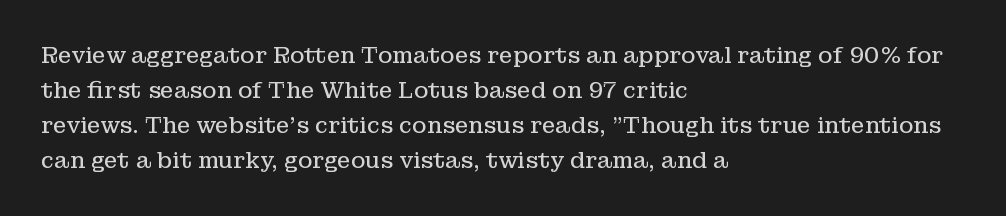
Q: Is the text bold? A: No.
Q: Is the text italic (slanted)? A: No, it is upright.
Q: Is the text underlined? A: No.
Q: How is the paragraph aligned? A: Left-aligned.
Q: Is the spacing between letters normal or unusually wide? A: Normal.
Q: Is the spacing between lines tight, normal or loose? A: Normal.
